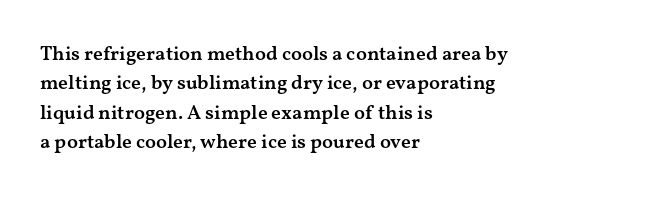
A bare baseline throughout the passage. Vertically, the passage feels balanced, rows spaced as you'd expect. Horizontal alignment here is leftward, the default for most running prose. Is the type bold? Partly — it's a semibold, heavier than regular but not fully bold.
